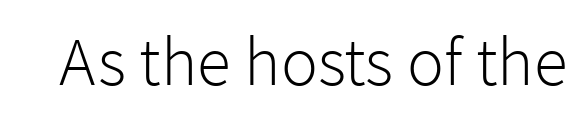
The image shows 69 px light sans-serif type, upright; set normal letter spacing, not underlined; low stroke contrast and a medium x-height.
